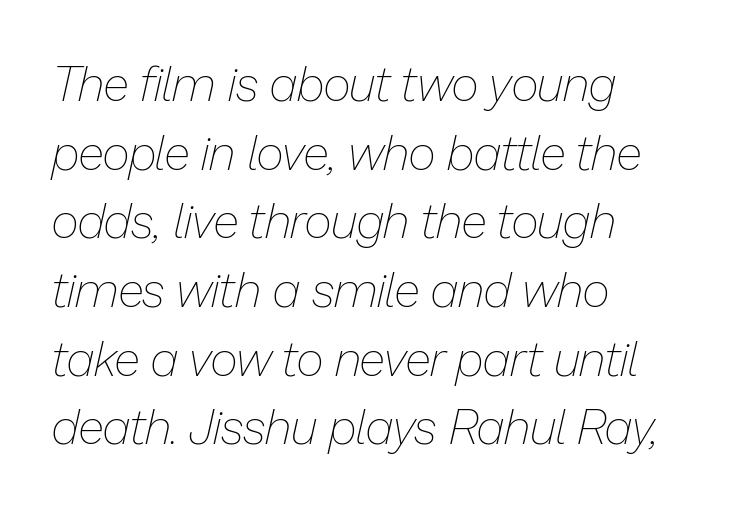
The image shows 48 px thin type, italic (leaning right); set left-aligned, normal line spacing (1.43x), normal letter spacing, not underlined; low stroke contrast and a medium x-height.
